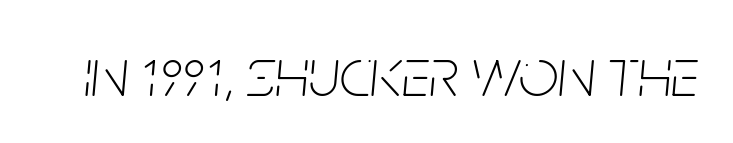
The whole block is typeset with a tilt. Do the characters align in a grid? No, the font is proportional. Heft: none added — not bold. What stands out about the letter spacing? Nothing — it is the standard amount. Lines of text with bare space underneath.
